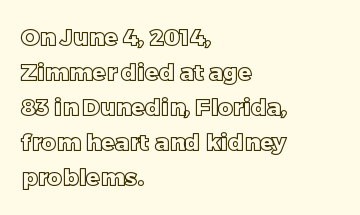
Left-aligned paragraph, ragged on the right. This sample uses an upright cut, with every glyph sitting square on the baseline. Only glyphs here, with clear space below each row. In terms of letterspacing, this is plain default setting. The line-height multiplier appears to be the usual default.
